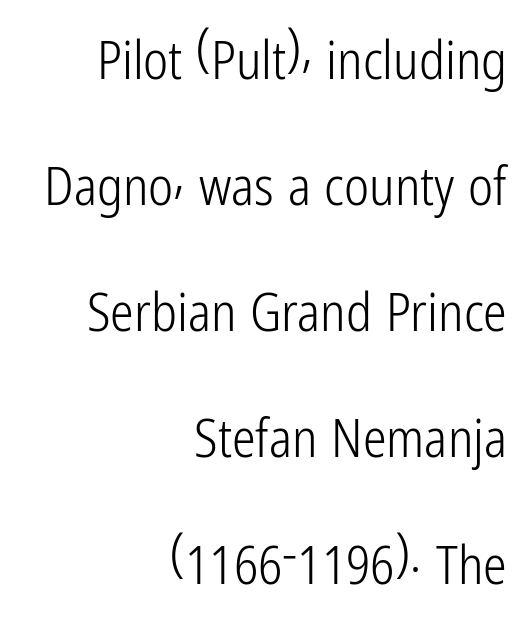
{"serif": "no", "italic": "no", "bold": "no", "weight": "light", "width": "condensed", "stroke_contrast": "low", "x_height": "medium", "monospaced": "no", "underline": "no", "align": "right", "line_spacing": "loose", "line_spacing_ratio": 2.38, "letter_spacing": "normal", "letter_spacing_em": 0.0, "glyph_px": 53}
